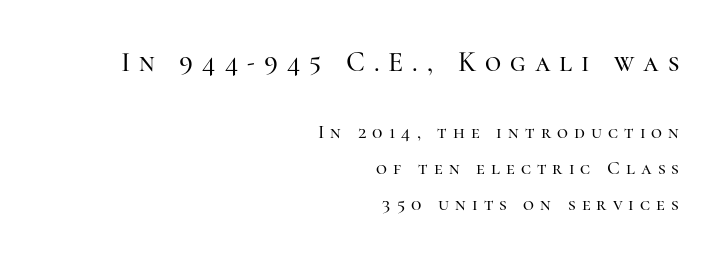
The image shows 28 px serif type, upright; set right-aligned, line spacing 1.89x, unusually wide letter spacing (+0.32 em), not underlined; the first (top) block is 1.47x larger; high stroke contrast and a medium x-height.
